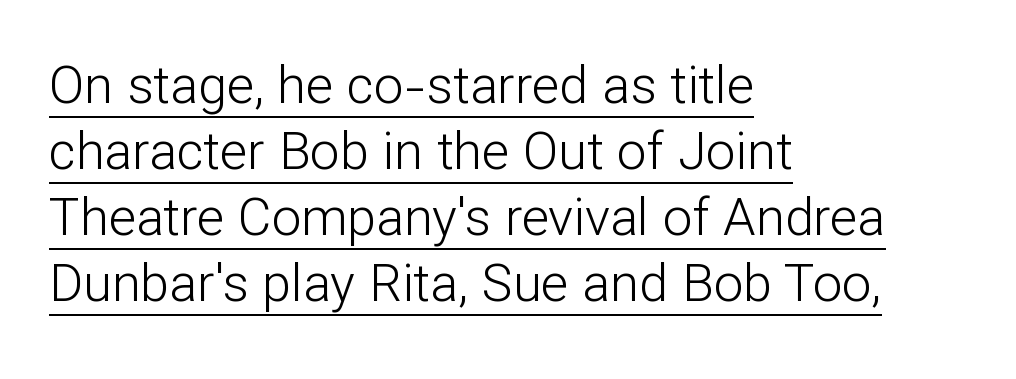
Q: Is the text bold? A: No.
Q: Is the text italic (slanted)? A: No, it is upright.
Q: Is the typeface a serif or a sans-serif typeface? A: Sans-serif.
Q: Is the text underlined? A: Yes.
Q: How is the paragraph aligned? A: Left-aligned.
Q: Is the spacing between letters normal or unusually wide? A: Normal.
Q: Is the spacing between lines tight, normal or loose? A: Normal.
Q: Width (condensed, normal, or wide)? A: Normal.
Q: Stroke contrast? A: Low.
Q: x-height? A: Medium.
Q: Monospaced? A: No.
